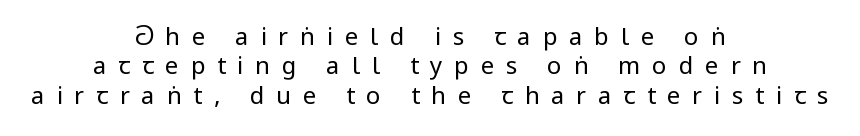
Q: Is the text bold? A: No.
Q: Is the text italic (slanted)? A: No, it is upright.
Q: Is the text underlined? A: No.
Q: How is the paragraph aligned? A: Centered.
Q: Is the spacing between letters normal or unusually wide? A: Unusually wide.
